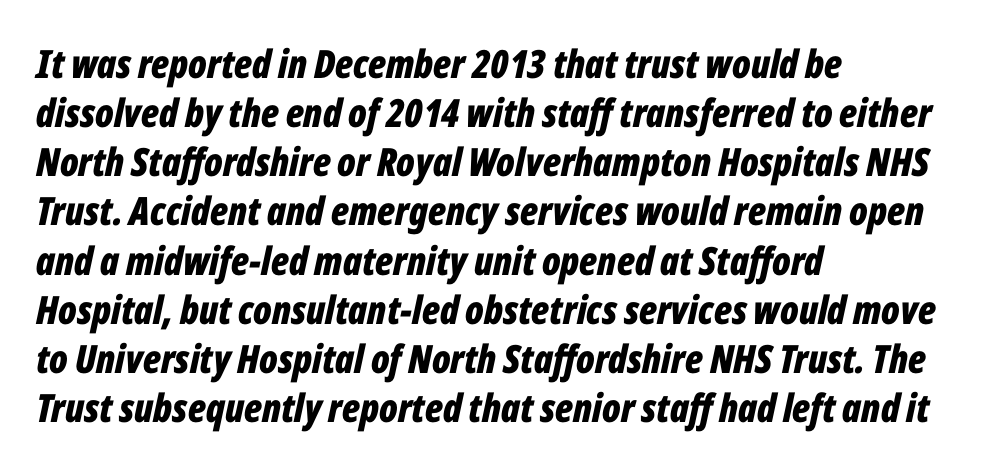
Here the designer chose a conventional face with non-uniform glyph widths. Every row of glyphs begins at an identical x-position on the left. No word sits above an underline. Baseline-to-baseline distance is the conventional proportion of letter height. Short note: letters normally spaced.
